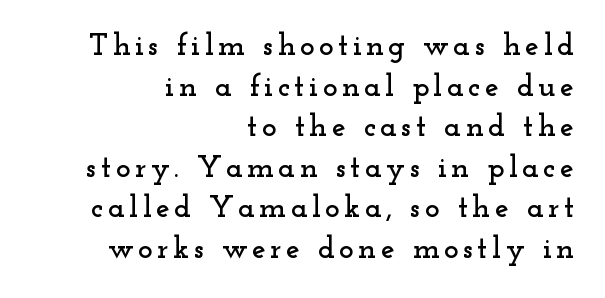
{"serif": "yes", "italic": "no", "width": "wide", "stroke_contrast": "low", "x_height": "small", "monospaced": "no", "underline": "no", "align": "right", "line_spacing": "normal", "line_spacing_ratio": 1.31, "glyph_px": 31}
